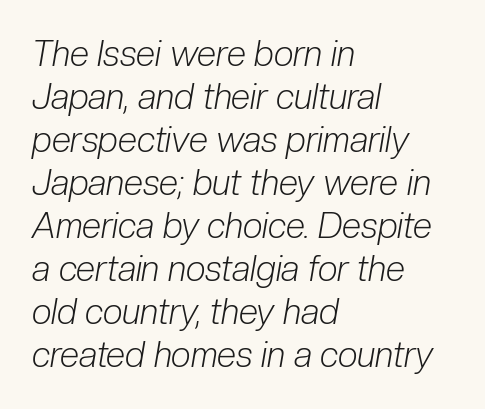
{"italic": "yes", "lean": "right", "slant_degrees": 10, "bold": "no", "weight": "light", "width": "condensed", "stroke_contrast": "low", "x_height": "medium", "monospaced": "no", "underline": "no", "align": "left", "line_spacing_ratio": 1.23, "letter_spacing": "normal", "letter_spacing_em": 0.0, "glyph_px": 35}
